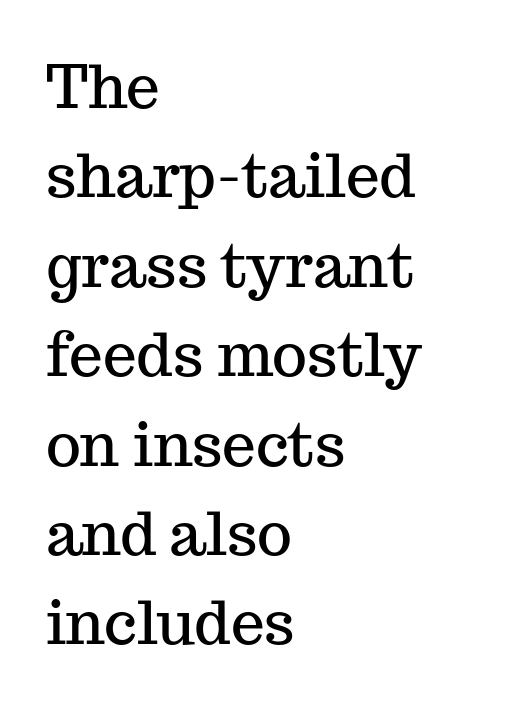
The image shows 60 px serif type, upright; set left-aligned, normal line spacing (1.49x), normal letter spacing, not underlined; medium stroke contrast and a medium x-height.
